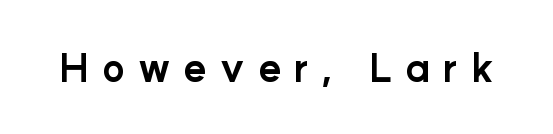
The image shows 38 px bold sans-serif type, upright; set unusually wide letter spacing (+0.35 em), not underlined; low stroke contrast and a medium x-height.
